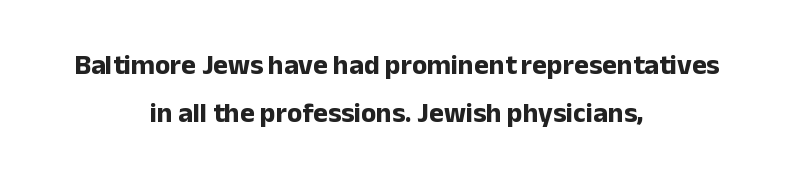
The image shows 28 px bold sans-serif type, upright; set centered, line spacing 1.72x, normal letter spacing, not underlined; low stroke contrast and a medium x-height.
